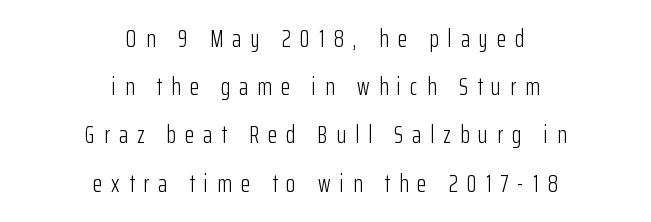
{"italic": "no", "bold": "no", "underline": "no", "align": "center", "line_spacing": "loose", "line_spacing_ratio": 2.01, "letter_spacing": "wide", "letter_spacing_em": 0.38, "glyph_px": 24}
